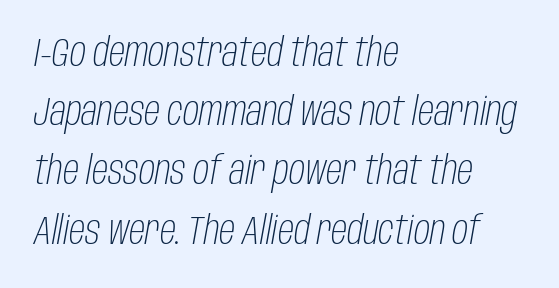
The area under the type is left untouched. Do the characters align in a grid? No, the font is proportional. The passage shown stacks its lines at a standard gap. This reads as an unemphasized weight, regular at the heaviest. When letters slant like this, we call the style italic.
